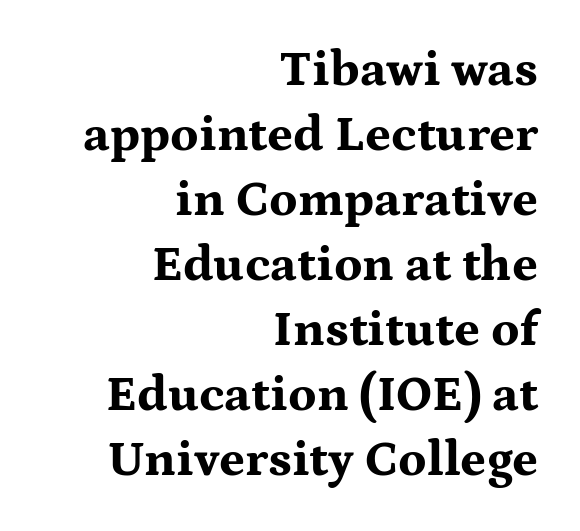
Q: Is the text bold? A: Yes.
Q: Is the text italic (slanted)? A: No, it is upright.
Q: Is the typeface a serif or a sans-serif typeface? A: Serif.
Q: Is the text underlined? A: No.
Q: How is the paragraph aligned? A: Right-aligned.
Q: Is the spacing between letters normal or unusually wide? A: Normal.
Q: Is the spacing between lines tight, normal or loose? A: Normal.
Q: Width (condensed, normal, or wide)? A: Wide.
Q: Stroke contrast? A: Medium.
Q: x-height? A: Medium.
Q: Monospaced? A: No.
